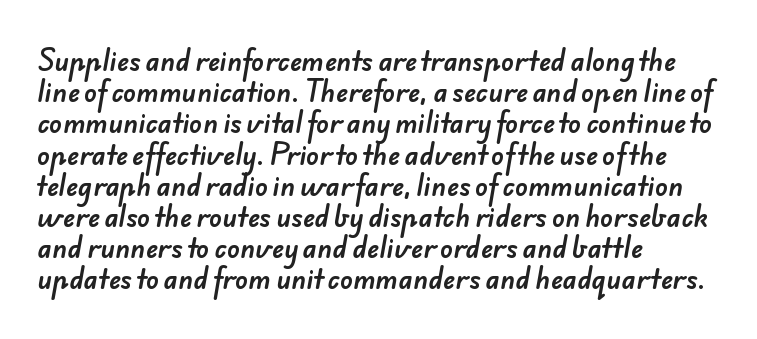
The passage is arranged the way most books set body copy — flush left. A clean baseline with only descenders dipping below it. Honestly, the letter spacing is just normal — you wouldn't notice it.
